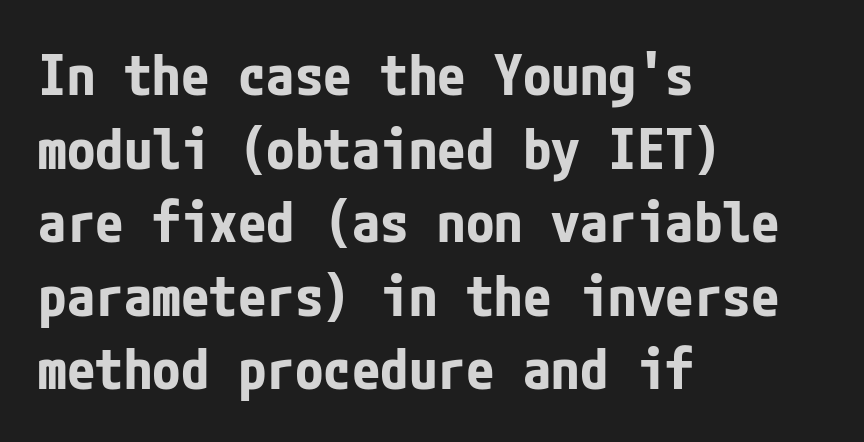
A normal amount of white space separates one row of letters from the next. The passage shown is typeset with a sans-serif family. The axis of the letterforms is exactly vertical. Underlining? Definitely not there. Heavy-handed strokes throughout: this text is bold.
